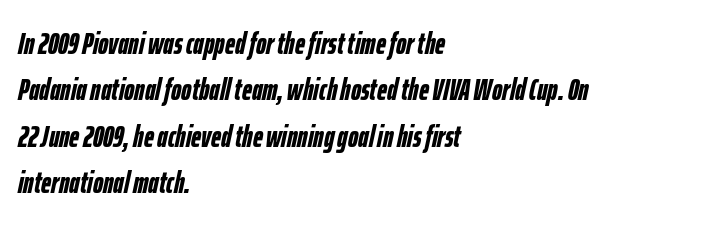
It's the slanting kind of type. This sample has the flowing, uneven cadence of proportional lettering. Set as a true bold cut, around the 700 mark. Unmarked baselines from the first word to the last. This block has exactly the height ordinary leading produces. All the whitespace from short lines collects on the right.
